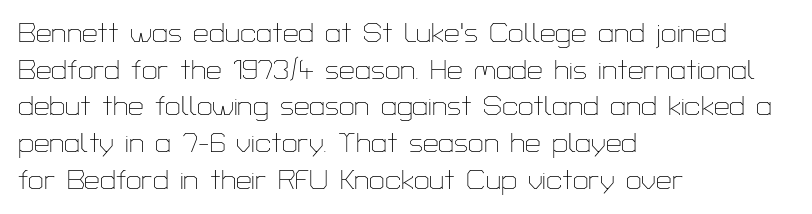
{"serif": "no", "italic": "no", "bold": "no", "weight": "thin", "width": "normal", "stroke_contrast": "low", "x_height": "medium", "monospaced": "no", "underline": "no", "align": "left", "line_spacing": "normal", "line_spacing_ratio": 1.31, "letter_spacing": "normal", "letter_spacing_em": 0.0, "glyph_px": 28}
